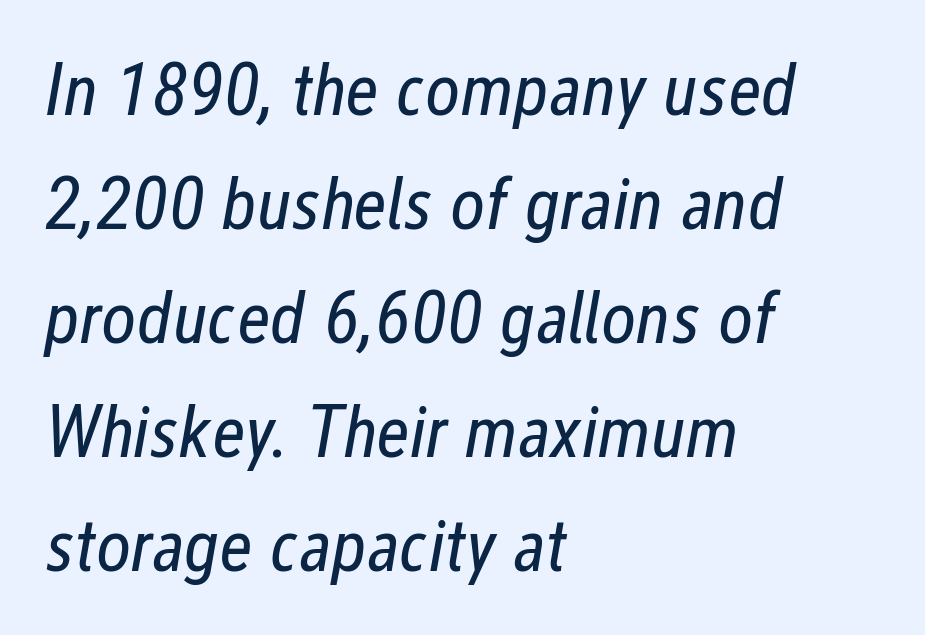
The image shows 75 px regular-weight, condensed type, italic (leaning right); set left-aligned, normal line spacing (1.52x), normal letter spacing, not underlined; low stroke contrast and a medium x-height.
